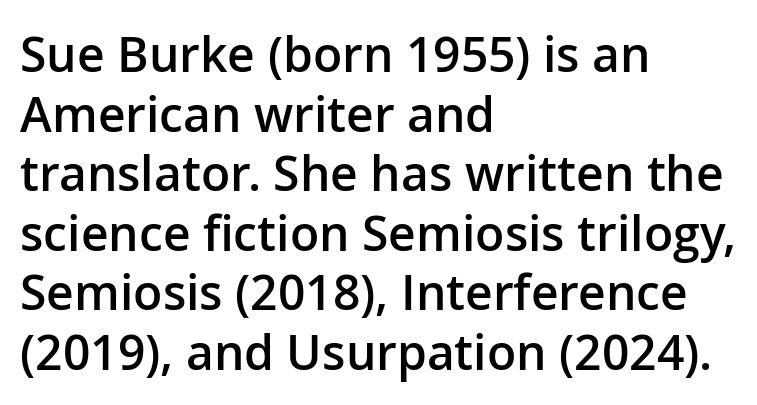
The image shows 48 px semibold sans-serif type, upright; set left-aligned, line spacing 1.24x, normal letter spacing, not underlined; low stroke contrast and a medium x-height.
